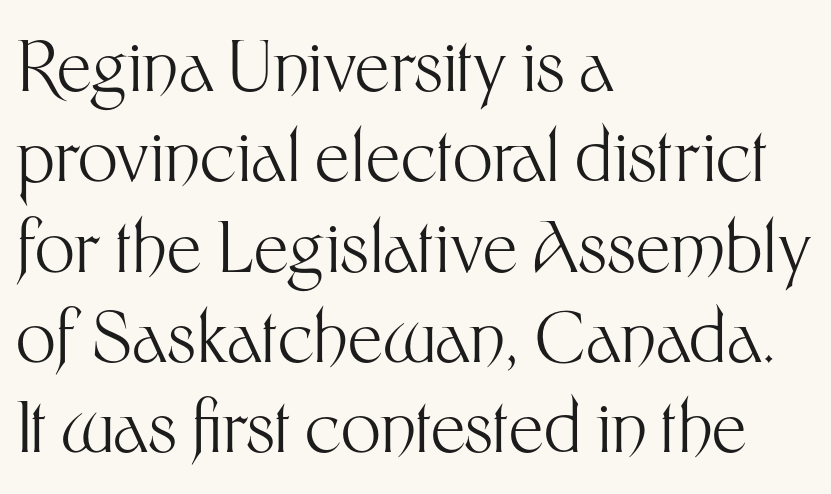
Q: Is the text bold? A: No.
Q: Is the text italic (slanted)? A: No, it is upright.
Q: Is the typeface a serif or a sans-serif typeface? A: Sans-serif.
Q: Is the text underlined? A: No.
Q: How is the paragraph aligned? A: Left-aligned.
Q: Is the spacing between letters normal or unusually wide? A: Normal.
Q: Is the spacing between lines tight, normal or loose? A: Normal.
Q: Width (condensed, normal, or wide)? A: Normal.
Q: Stroke contrast? A: Medium.
Q: x-height? A: Medium.
Q: Monospaced? A: No.
